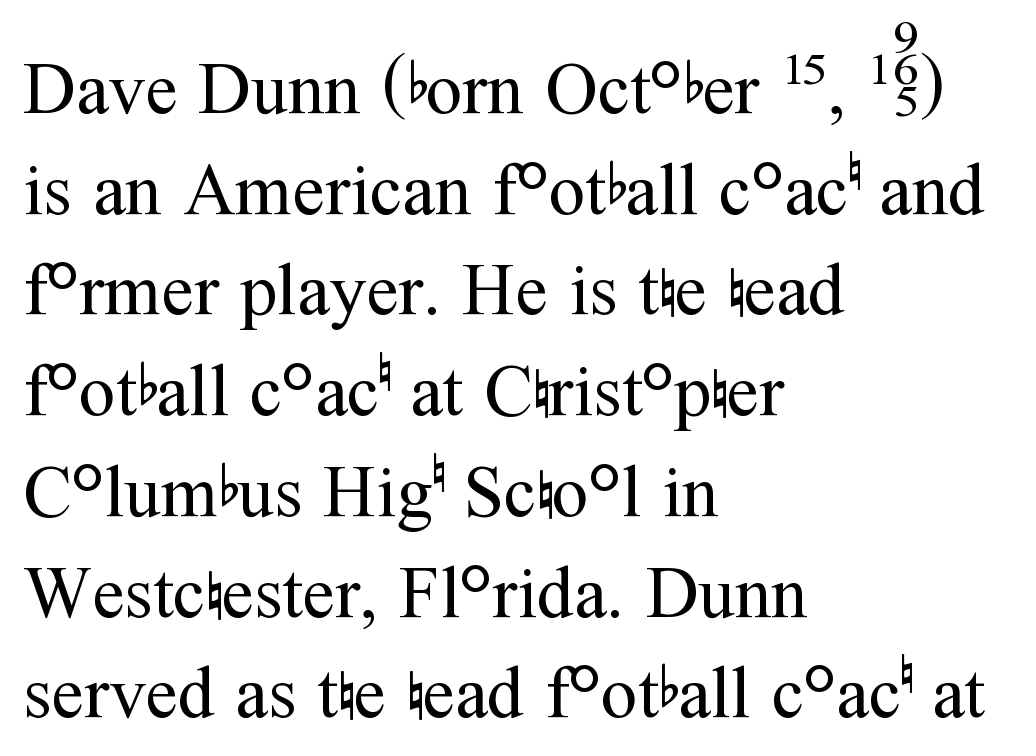
{"serif": "yes", "italic": "no", "bold": "no", "weight": "regular", "width": "normal", "stroke_contrast": "medium", "x_height": "medium", "monospaced": "no", "underline": "no", "align": "left", "line_spacing": "normal", "line_spacing_ratio": 1.38, "letter_spacing": "normal", "letter_spacing_em": 0.0, "glyph_px": 73}
